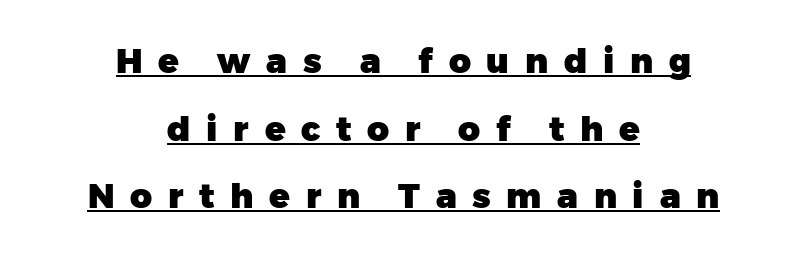
Casual observation: everything's sitting right in the middle. The tracking reads as deliberately expanded to a designer's eye. As a designer I'd log this as weight 700, bold. This sample has the flowing, uneven cadence of proportional lettering. Notice the wide empty band between every row — that's loose leading.
